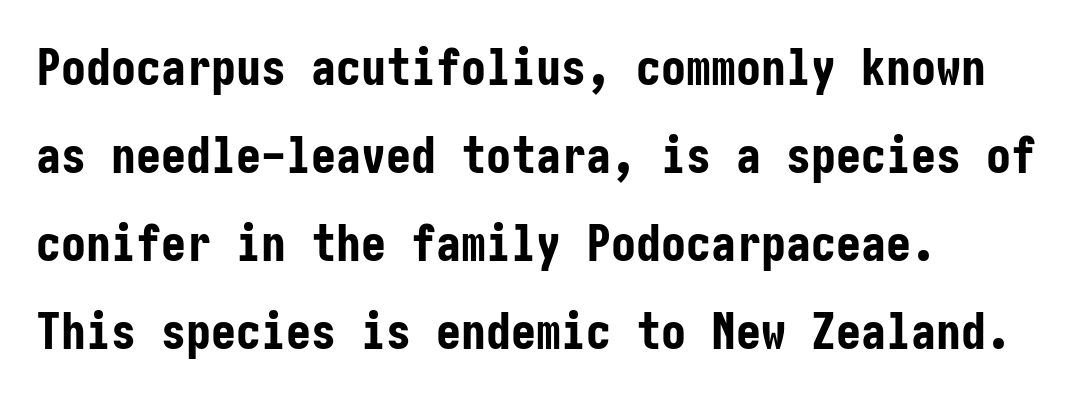
The image shows 50 px bold, condensed sans-serif type, upright; set left-aligned, line spacing 1.76x, normal letter spacing, not underlined; low stroke contrast and a medium x-height.
